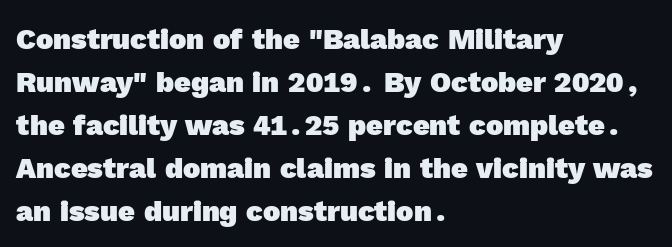
Q: Is the text bold? A: Yes.
Q: Is the typeface a serif or a sans-serif typeface? A: Sans-serif.
Q: Is the text underlined? A: No.
Q: How is the paragraph aligned? A: Left-aligned.
Q: Is the spacing between letters normal or unusually wide? A: Normal.
Q: Is the spacing between lines tight, normal or loose? A: Normal.
Q: Width (condensed, normal, or wide)? A: Normal.
Q: x-height? A: Medium.
Q: Monospaced? A: No.
